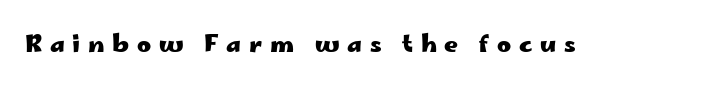
{"italic": "no", "bold": "yes", "underline": "no", "letter_spacing": "wide", "letter_spacing_em": 0.32, "glyph_px": 24}
